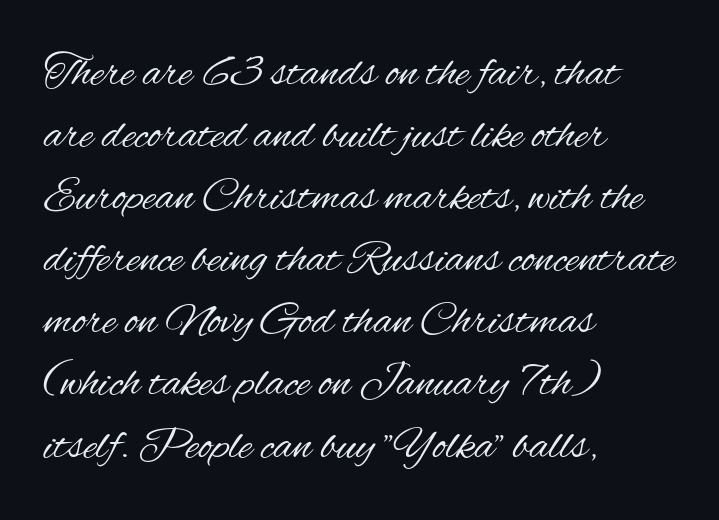
{"serif": "no", "bold": "no", "weight": "regular", "width": "condensed", "stroke_contrast": "medium", "x_height": "small", "monospaced": "no", "underline": "no", "align": "left", "line_spacing": "normal", "line_spacing_ratio": 1.35, "letter_spacing": "normal", "letter_spacing_em": 0.0, "glyph_px": 46}
